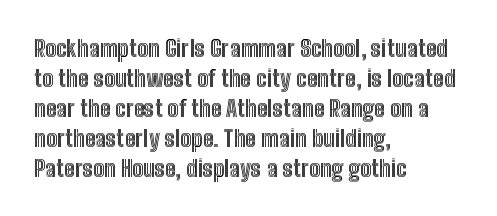
{"italic": "no", "underline": "no", "align": "left", "line_spacing": "normal", "line_spacing_ratio": 1.3, "letter_spacing": "normal", "letter_spacing_em": 0.0, "glyph_px": 23}
